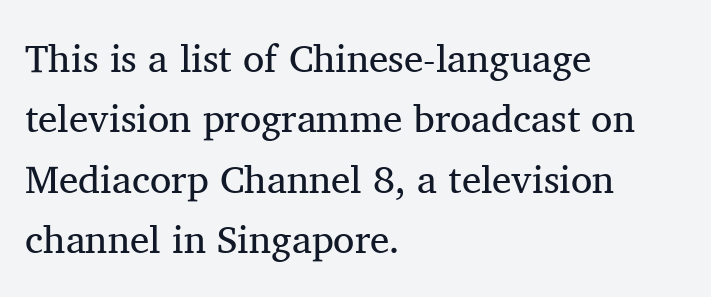
Interline gaps are of average width in this sample. The passage is arranged the way most books set body copy — flush left. The rendering keeps characters at their native spacing. Stroke thickness stays within the range of a standard reading face or lighter. Regarding serifs, this sample has them.
